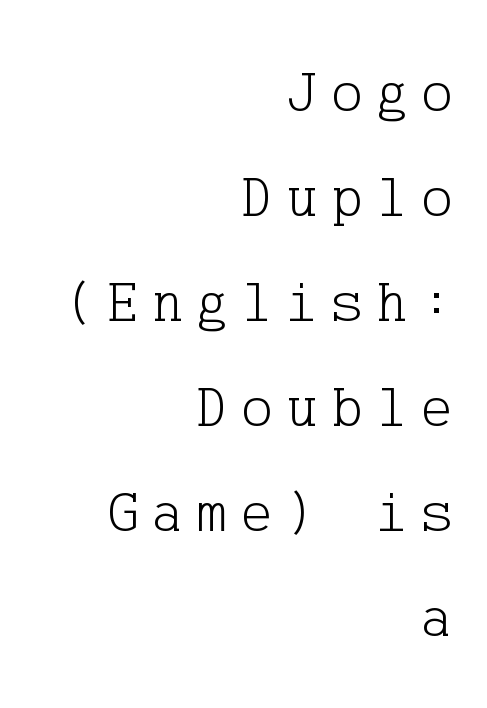
Q: Is the text bold? A: No.
Q: Is the text italic (slanted)? A: No, it is upright.
Q: Is the typeface a serif or a sans-serif typeface? A: Serif.
Q: Is the text underlined? A: No.
Q: How is the paragraph aligned? A: Right-aligned.
Q: Is the spacing between letters normal or unusually wide? A: Unusually wide.
Q: Width (condensed, normal, or wide)? A: Normal.
Q: Stroke contrast? A: Low.
Q: x-height? A: Medium.
